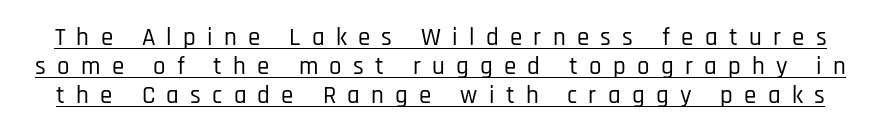
Q: Is the text italic (slanted)? A: No, it is upright.
Q: Is the text underlined? A: Yes.
Q: Is the spacing between letters normal or unusually wide? A: Unusually wide.
